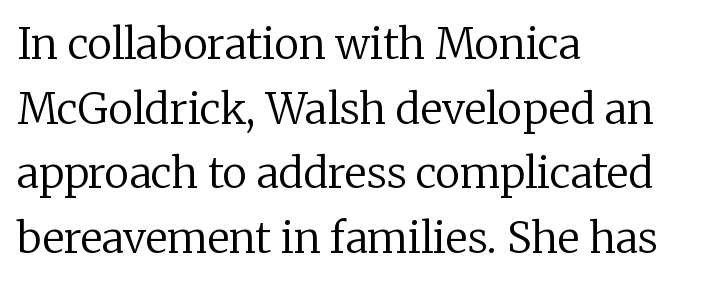
{"serif": "yes", "italic": "no", "bold": "no", "weight": "regular", "width": "normal", "stroke_contrast": "low", "x_height": "medium", "monospaced": "no", "underline": "no", "align": "left", "line_spacing": "normal", "line_spacing_ratio": 1.54, "letter_spacing": "normal", "letter_spacing_em": 0.0, "glyph_px": 42}
